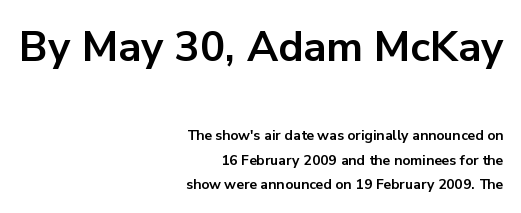
Typographic density is high because the face is bold. Any mark beneath the type? The region is blank. Spacing between characters is what you'd get straight out of the box. Here the designer chose a conventional face with non-uniform glyph widths. Posture: vertical.
